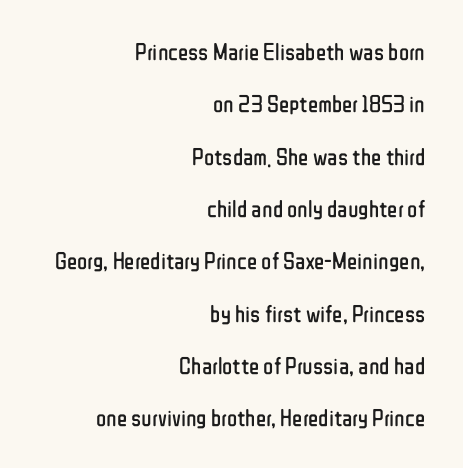
The gaps between neighbouring characters are ordinary and unremarkable. These glyphs show unthickened strokes, regular width or finer. Every stem runs plumb, perpendicular to the baseline. Students, observe: this is what heavily led, spacious text looks like.
